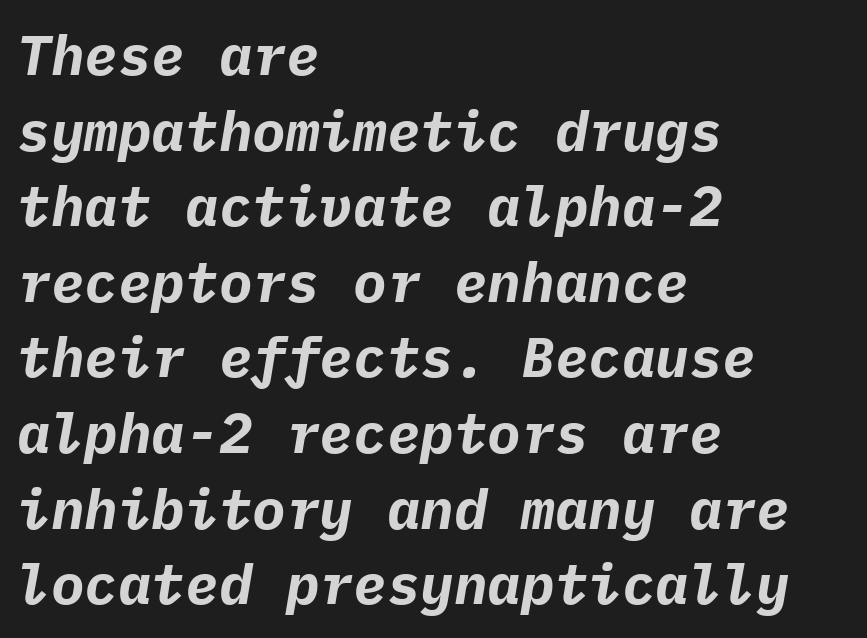
Q: Is the text bold? A: Yes.
Q: Is the text italic (slanted)? A: Yes, it leans right by about 9 degrees.
Q: Is the text underlined? A: No.
Q: How is the paragraph aligned? A: Left-aligned.
Q: Is the spacing between letters normal or unusually wide? A: Normal.
Q: Is the spacing between lines tight, normal or loose? A: Normal.
Q: Width (condensed, normal, or wide)? A: Normal.
Q: Stroke contrast? A: Low.
Q: x-height? A: Medium.
Q: Monospaced? A: Yes.
